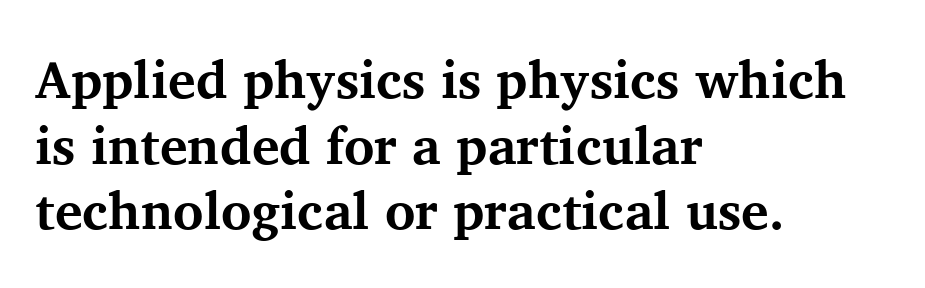
Q: Is the text bold? A: Yes.
Q: Is the text italic (slanted)? A: No, it is upright.
Q: Is the typeface a serif or a sans-serif typeface? A: Serif.
Q: Is the text underlined? A: No.
Q: How is the paragraph aligned? A: Left-aligned.
Q: Is the spacing between letters normal or unusually wide? A: Normal.
Q: Is the spacing between lines tight, normal or loose? A: Normal.
Q: Width (condensed, normal, or wide)? A: Normal.
Q: Stroke contrast? A: Medium.
Q: x-height? A: Medium.
Q: Monospaced? A: No.
